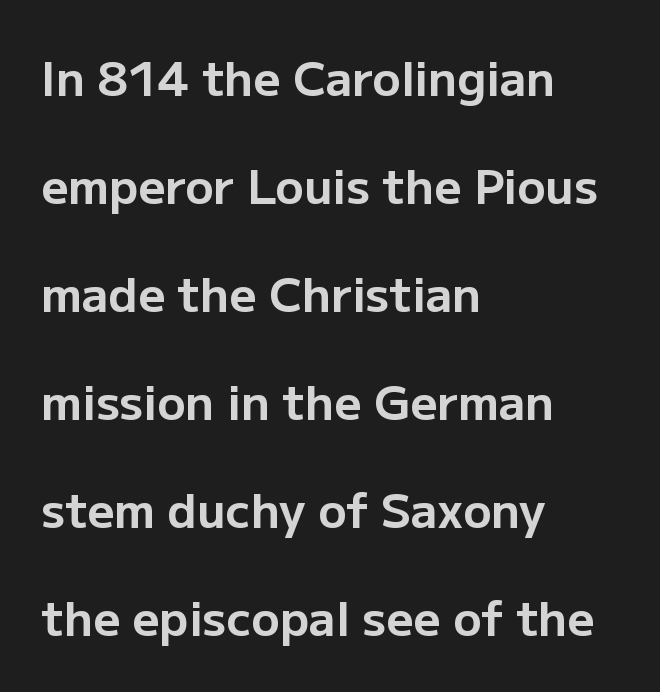
Q: Is the text bold? A: Yes.
Q: Is the text italic (slanted)? A: No, it is upright.
Q: Is the typeface a serif or a sans-serif typeface? A: Sans-serif.
Q: Is the text underlined? A: No.
Q: How is the paragraph aligned? A: Left-aligned.
Q: Is the spacing between letters normal or unusually wide? A: Normal.
Q: Is the spacing between lines tight, normal or loose? A: Loose.
Q: Width (condensed, normal, or wide)? A: Normal.
Q: Stroke contrast? A: Low.
Q: x-height? A: Medium.
Q: Monospaced? A: No.
